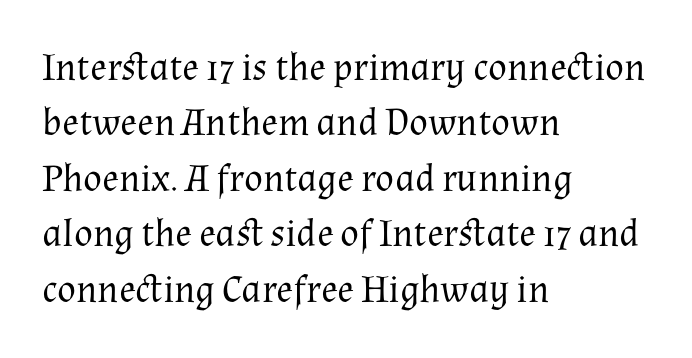
Quick note: not italic, upright. This is not heavy type; no bold has been used. The strip under each line holds only bare page. All the whitespace from short lines collects on the right. These lines are rendered in a variable-pitch font. Vertically, the passage feels balanced, rows spaced as you'd expect.
